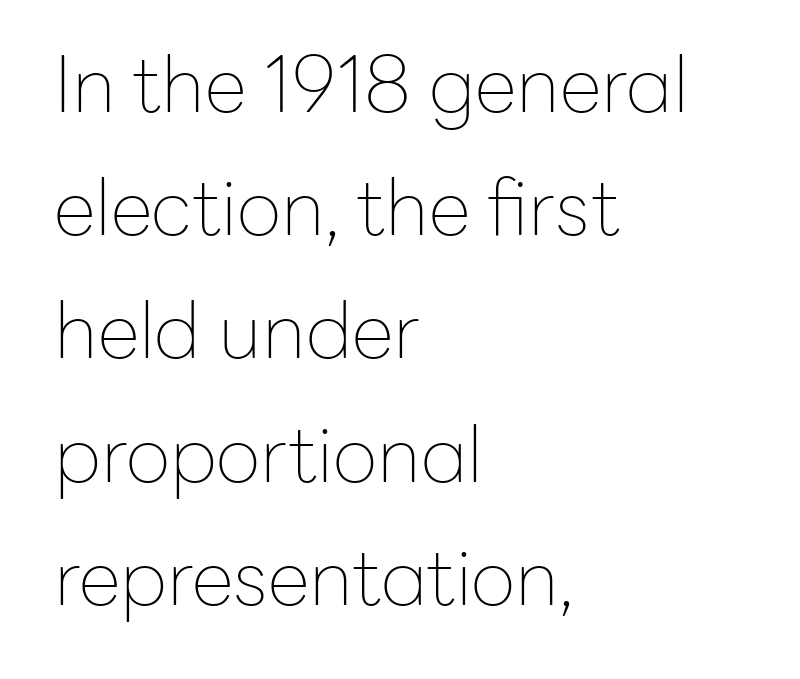
The passage shown is typed in a proportional face where columns would drift. Notice how the passage keeps a crisp vertical edge on the left only. The font family rendered here belongs to the sans-serif group. How are the letters spaced? Ordinarily, with no added tracking. Regular leading.
